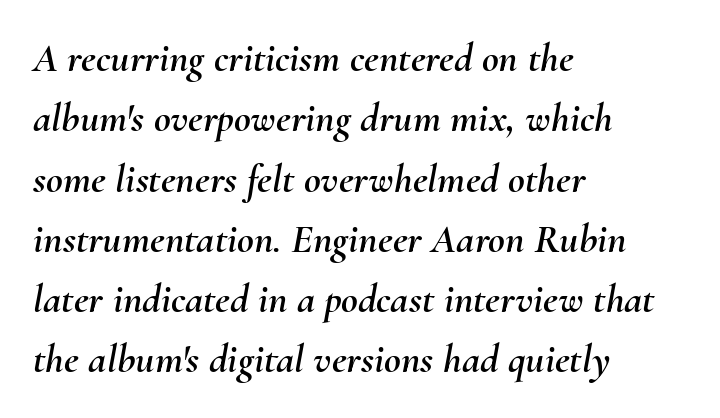
The image shows 41 px text type, italic (leaning right); set left-aligned, normal line spacing (1.47x), normal letter spacing, not underlined; medium stroke contrast and a small x-height.
